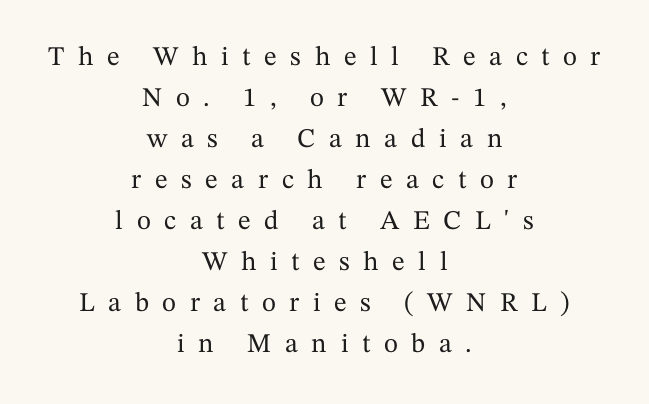
{"italic": "no", "underline": "no", "align": "center", "line_spacing": "normal", "line_spacing_ratio": 1.52, "letter_spacing": "wide", "letter_spacing_em": 0.5, "glyph_px": 27}
